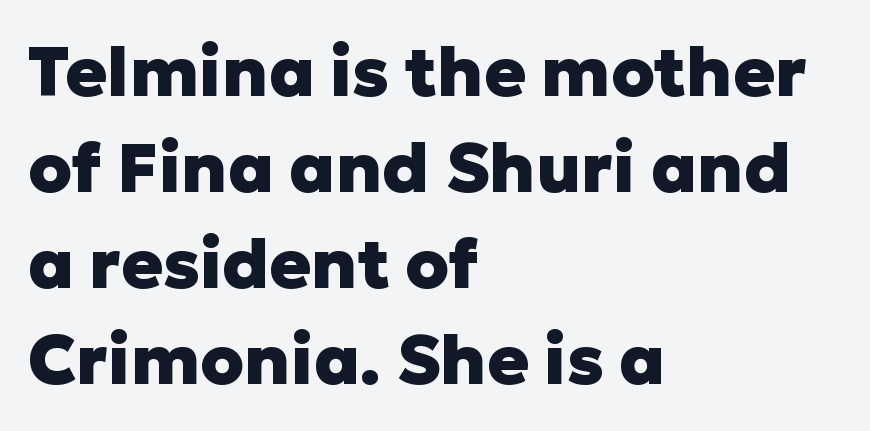
The image shows 69 px heavy sans-serif type, upright; set left-aligned, normal line spacing (1.39x), normal letter spacing, not underlined; low stroke contrast and a medium x-height.
